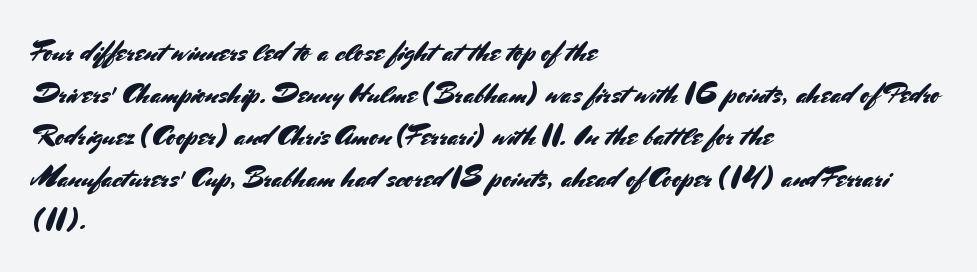
The image shows 28 px sans-serif type; set left-aligned, normal line spacing (1.5x), normal letter spacing, not underlined; medium stroke contrast and a small x-height.
